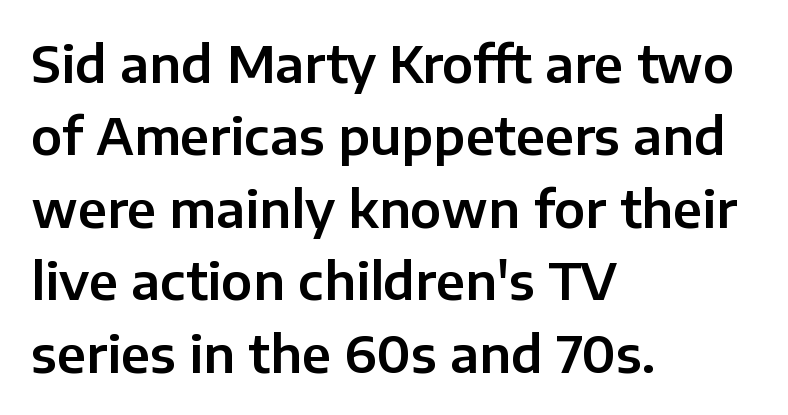
Q: Is the text italic (slanted)? A: No, it is upright.
Q: Is the typeface a serif or a sans-serif typeface? A: Sans-serif.
Q: Is the text underlined? A: No.
Q: How is the paragraph aligned? A: Left-aligned.
Q: Is the spacing between letters normal or unusually wide? A: Normal.
Q: Is the spacing between lines tight, normal or loose? A: Normal.
Q: Width (condensed, normal, or wide)? A: Normal.
Q: Stroke contrast? A: Low.
Q: x-height? A: Medium.
Q: Monospaced? A: No.
